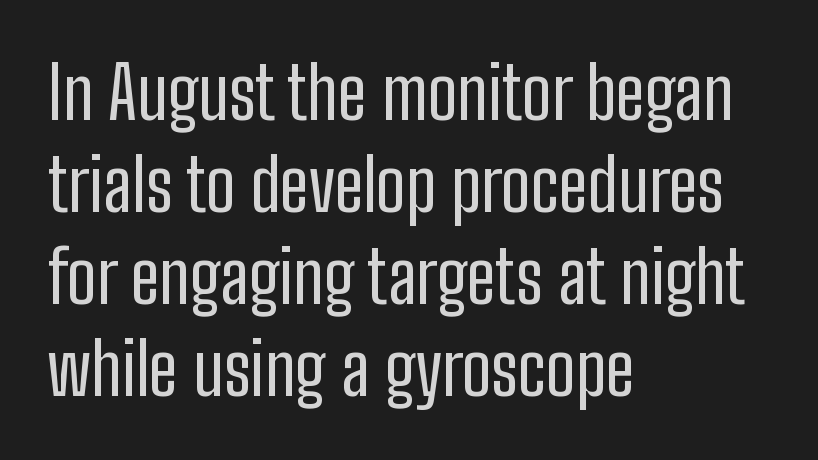
Quick note: interline space is typical. The font is comparable to plain body text, perhaps lighter. The text block is weighted toward the left margin, trailing off unevenly rightward. The zone under the glyphs is completely vacant.
